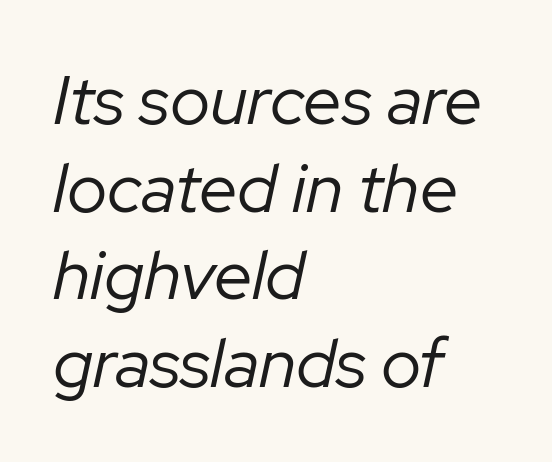
The image shows 69 px regular-weight type, italic (leaning right); set left-aligned, normal line spacing (1.27x), normal letter spacing, not underlined; low stroke contrast and a medium x-height.
